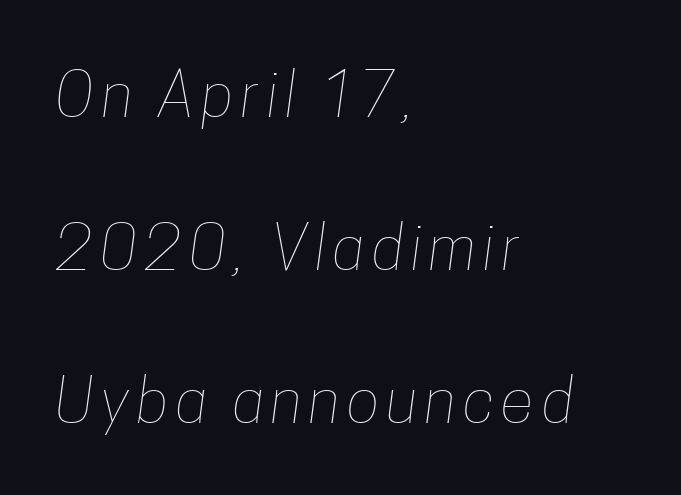
{"bold": "no", "weight": "thin", "width": "condensed", "stroke_contrast": "low", "x_height": "medium", "monospaced": "no", "underline": "no", "align": "left", "line_spacing": "loose", "line_spacing_ratio": 2.47, "glyph_px": 62}
